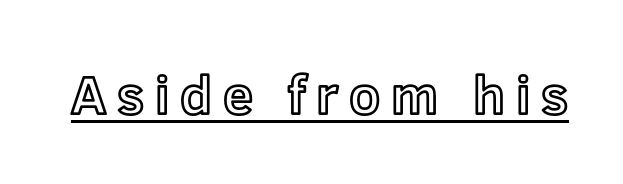
Q: Is the text italic (slanted)? A: No, it is upright.
Q: Is the text underlined? A: Yes.
Q: Is the spacing between letters normal or unusually wide? A: Unusually wide.
Q: Width (condensed, normal, or wide)? A: Normal.
Q: x-height? A: Medium.
Q: Monospaced? A: No.
